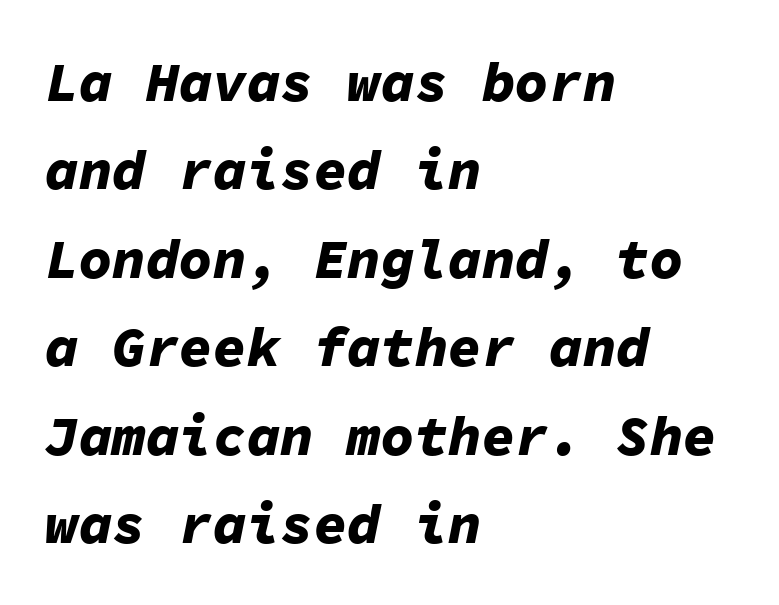
The image shows 56 px bold type, italic (leaning right), monospaced; set left-aligned, normal line spacing (1.58x), normal letter spacing, not underlined; low stroke contrast and a medium x-height.
